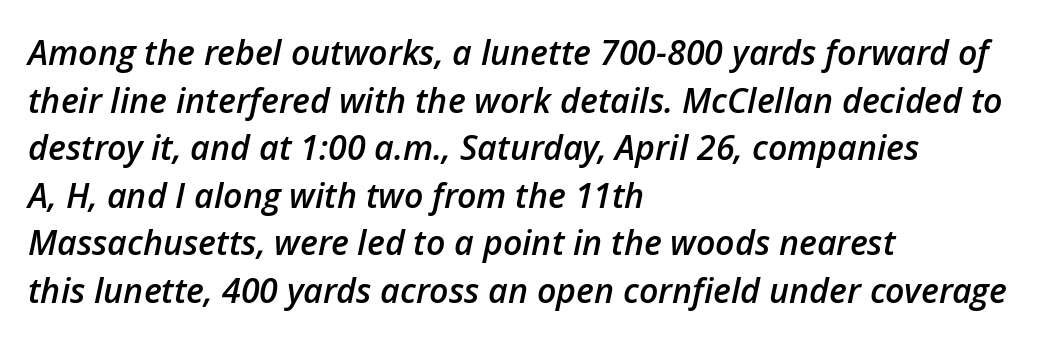
The image shows 34 px semibold type, italic (leaning right); set left-aligned, normal line spacing (1.4x), normal letter spacing, not underlined; low stroke contrast and a medium x-height.
